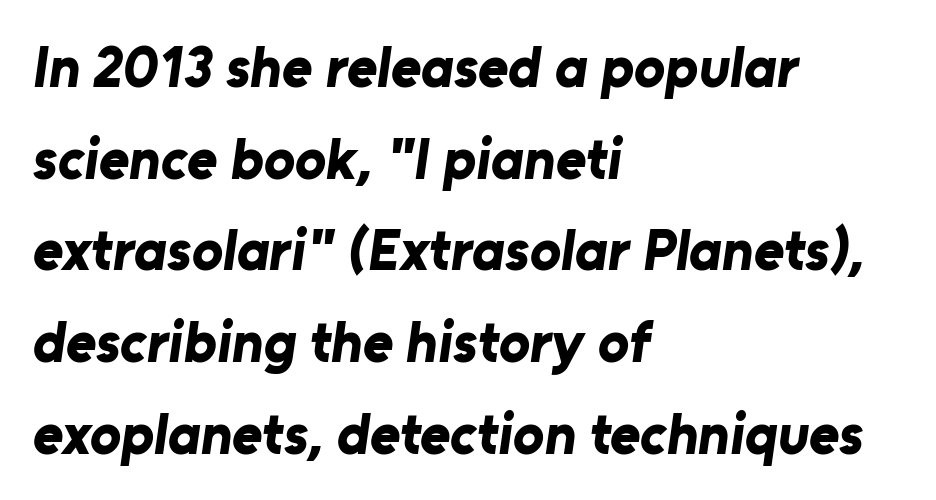
The image shows 58 px bold sans-serif type; set left-aligned, normal line spacing (1.58x), normal letter spacing, not underlined; low stroke contrast and a medium x-height.
